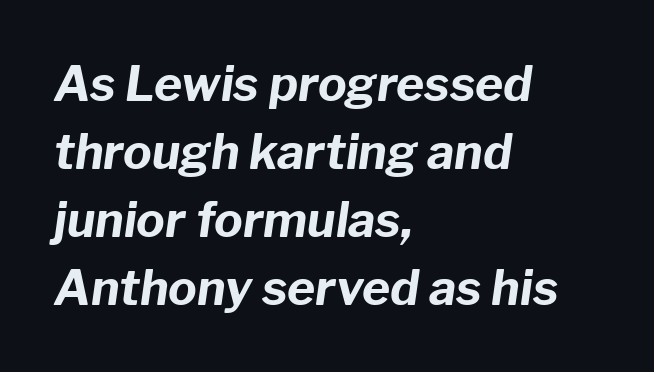
The image shows 48 px bold type, italic (leaning right); set left-aligned, normal line spacing (1.42x), normal letter spacing, not underlined; low stroke contrast and a medium x-height.
